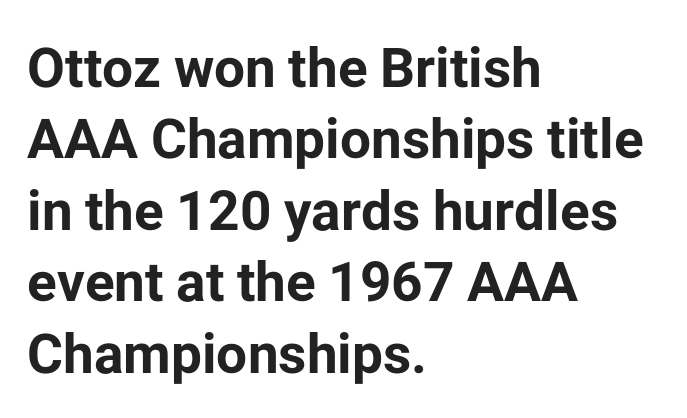
Q: Is the text bold? A: Yes.
Q: Is the text italic (slanted)? A: No, it is upright.
Q: Is the typeface a serif or a sans-serif typeface? A: Sans-serif.
Q: Is the text underlined? A: No.
Q: How is the paragraph aligned? A: Left-aligned.
Q: Is the spacing between letters normal or unusually wide? A: Normal.
Q: Is the spacing between lines tight, normal or loose? A: Normal.
Q: Width (condensed, normal, or wide)? A: Normal.
Q: Stroke contrast? A: Low.
Q: x-height? A: Medium.
Q: Monospaced? A: No.
